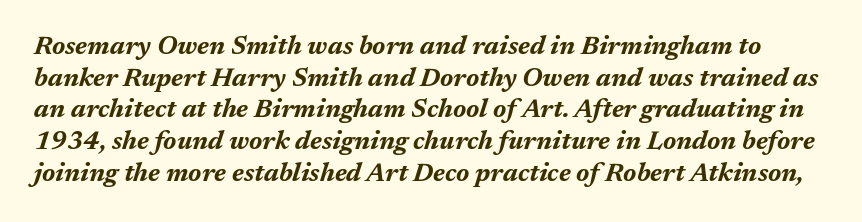
{"italic": "yes", "lean": "right", "slant_degrees": 17, "bold": "yes", "underline": "no", "line_spacing_ratio": 1.22, "letter_spacing": "normal", "letter_spacing_em": 0.0, "glyph_px": 26}
